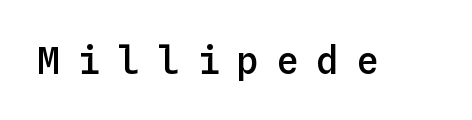
Heft: intermediate — a semibold. These lines were composed using upright roman letters. The baseline area is clear. Spacing verdict: monospaced, one width for all characters. Substantial extra tracking has been applied to these lines.
